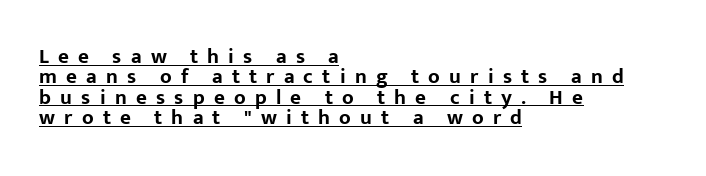
The image shows 21 px bold type, upright; set left-aligned, tight line spacing (0.97x), unusually wide letter spacing (+0.44 em), underlined.
